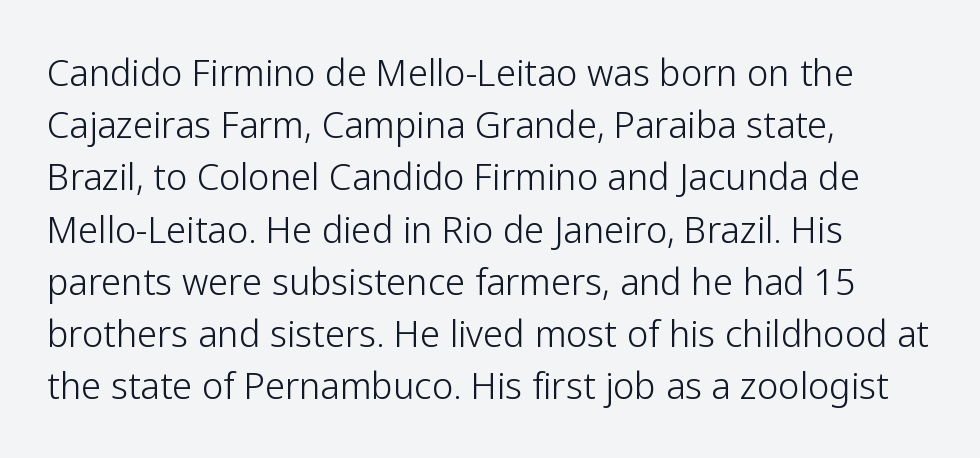
The passage shown is typed in a proportional face where columns would drift. A typesetter would call this leading conventional body-copy spacing. When letters stand straight like this, we call the style roman or upright. Decoration check: the copy has no underline.
